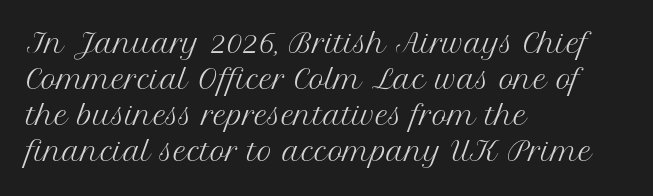
{"bold": "no", "underline": "no", "align": "left", "line_spacing": "normal", "line_spacing_ratio": 1.39, "letter_spacing": "normal", "letter_spacing_em": 0.0, "glyph_px": 26}
